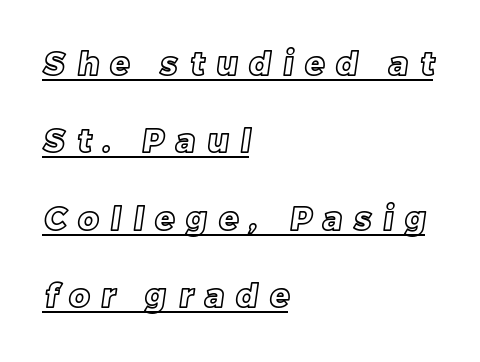
{"width": "normal", "x_height": "large", "monospaced": "no", "underline": "yes", "align": "left", "line_spacing": "loose", "line_spacing_ratio": 2.42, "letter_spacing": "wide", "letter_spacing_em": 0.37, "glyph_px": 32}
